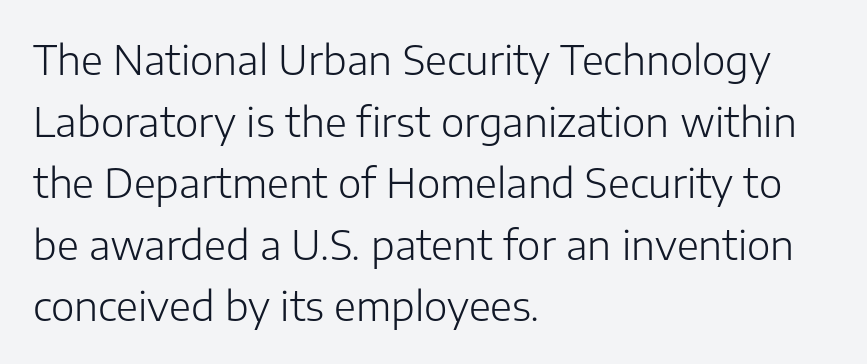
Q: Is the text bold? A: No.
Q: Is the text italic (slanted)? A: No, it is upright.
Q: Is the typeface a serif or a sans-serif typeface? A: Sans-serif.
Q: Is the text underlined? A: No.
Q: How is the paragraph aligned? A: Left-aligned.
Q: Is the spacing between letters normal or unusually wide? A: Normal.
Q: Is the spacing between lines tight, normal or loose? A: Normal.
Q: Width (condensed, normal, or wide)? A: Normal.
Q: Stroke contrast? A: Low.
Q: x-height? A: Medium.
Q: Monospaced? A: No.
